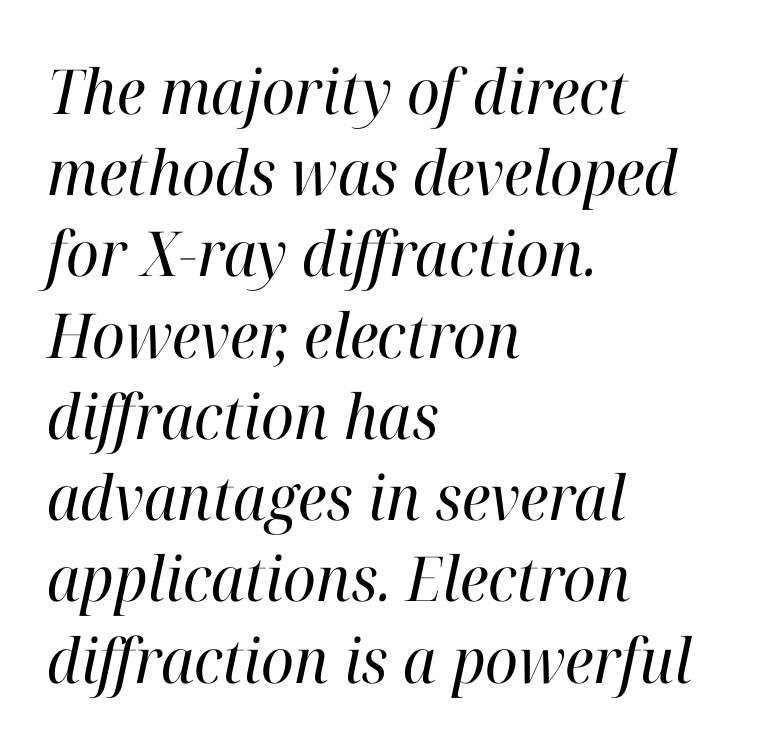
The image shows 62 px regular-weight serif type, italic (leaning right); set left-aligned, normal line spacing (1.31x), normal letter spacing, not underlined; high stroke contrast and a medium x-height.
